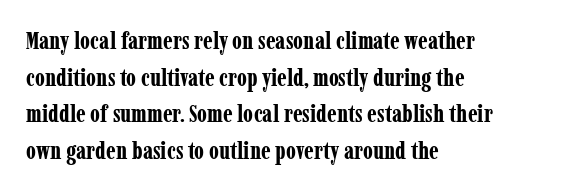
The image shows 24 px bold type, upright; set left-aligned, normal line spacing (1.53x), normal letter spacing, not underlined.
